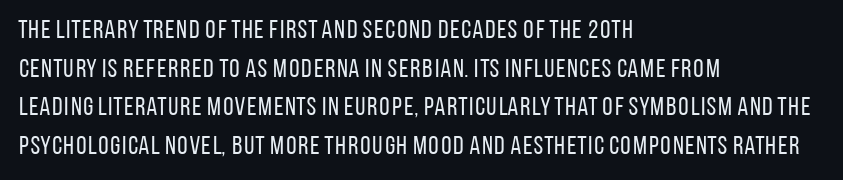
{"italic": "no", "bold": "no", "underline": "no", "align": "left", "line_spacing": "normal", "line_spacing_ratio": 1.49, "letter_spacing": "normal", "letter_spacing_em": 0.0, "glyph_px": 26}
